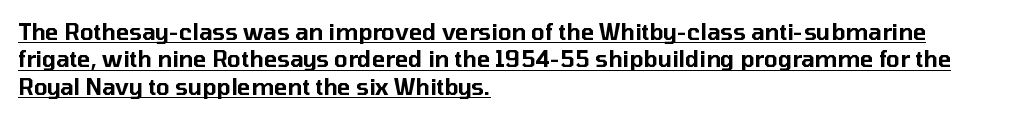
The image shows 22 px text type, upright; set left-aligned, normal line spacing (1.25x), normal letter spacing, underlined.
